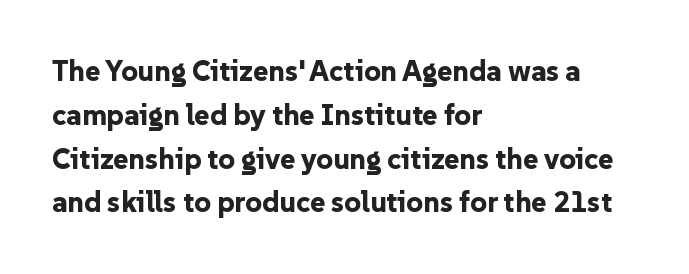
The face used here is a sans, in the tradition of grotesques and geometrics. The compositor pushed each line to the left boundary. A full-strength bold gives these letters their thick strokes. The gap between lines stays unmarked. There is no visible air inserted between adjacent glyphs. The face used here is proportionally spaced, like ordinary book or web type.
